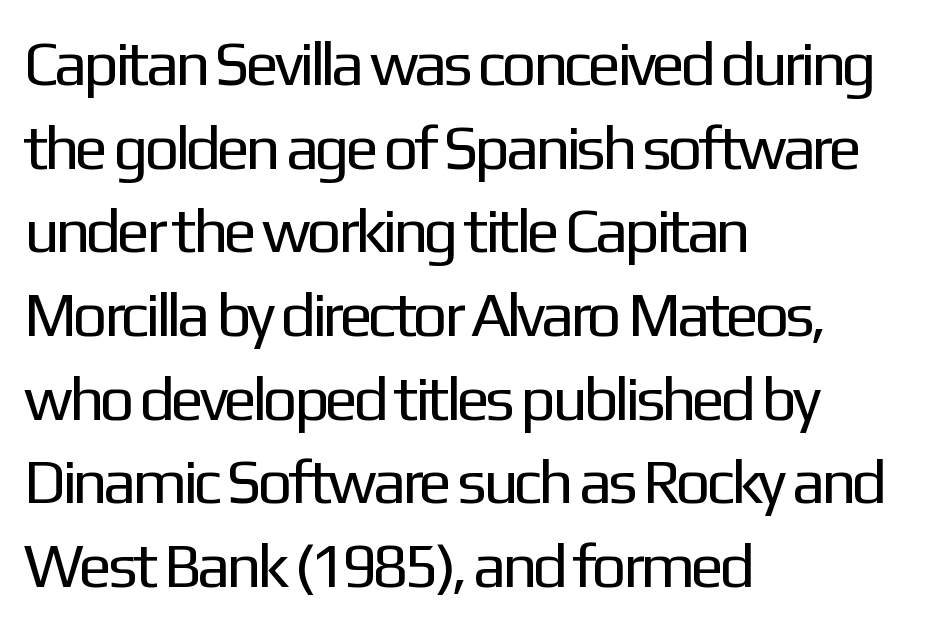
Q: Is the text bold? A: No.
Q: Is the text italic (slanted)? A: No, it is upright.
Q: Is the typeface a serif or a sans-serif typeface? A: Sans-serif.
Q: Is the text underlined? A: No.
Q: How is the paragraph aligned? A: Left-aligned.
Q: Is the spacing between letters normal or unusually wide? A: Normal.
Q: Is the spacing between lines tight, normal or loose? A: Normal.
Q: Width (condensed, normal, or wide)? A: Normal.
Q: Stroke contrast? A: Low.
Q: x-height? A: Medium.
Q: Monospaced? A: No.
